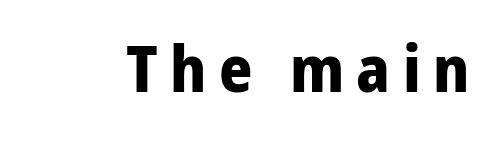
The image shows 64 px bold sans-serif type, upright; set not underlined; low stroke contrast and a medium x-height.
